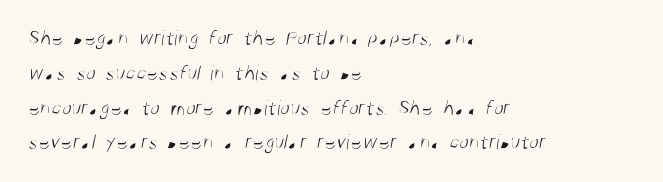
Q: Is the text bold? A: No.
Q: Is the text underlined? A: No.
Q: How is the paragraph aligned? A: Left-aligned.
Q: Is the spacing between letters normal or unusually wide? A: Normal.
Q: Is the spacing between lines tight, normal or loose? A: Normal.
